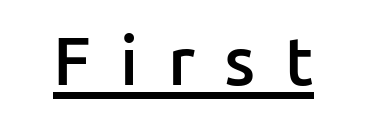
The image shows 68 px semibold sans-serif type, upright; set unusually wide letter spacing (+0.43 em), underlined; low stroke contrast and a medium x-height.
